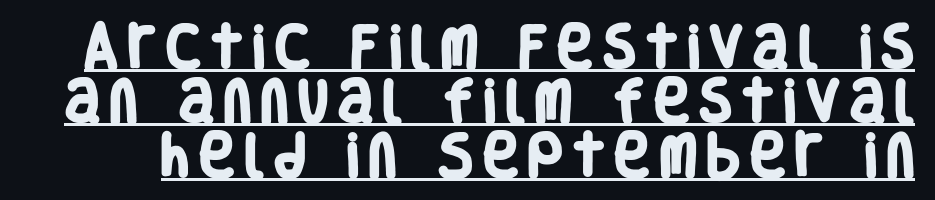
Q: Is the text bold? A: Yes.
Q: Is the typeface a serif or a sans-serif typeface? A: Sans-serif.
Q: Is the text underlined? A: Yes.
Q: Is the spacing between letters normal or unusually wide? A: Unusually wide.
Q: Is the spacing between lines tight, normal or loose? A: Tight.
Q: Width (condensed, normal, or wide)? A: Condensed.
Q: Stroke contrast? A: Low.
Q: x-height? A: Large.
Q: Monospaced? A: No.
